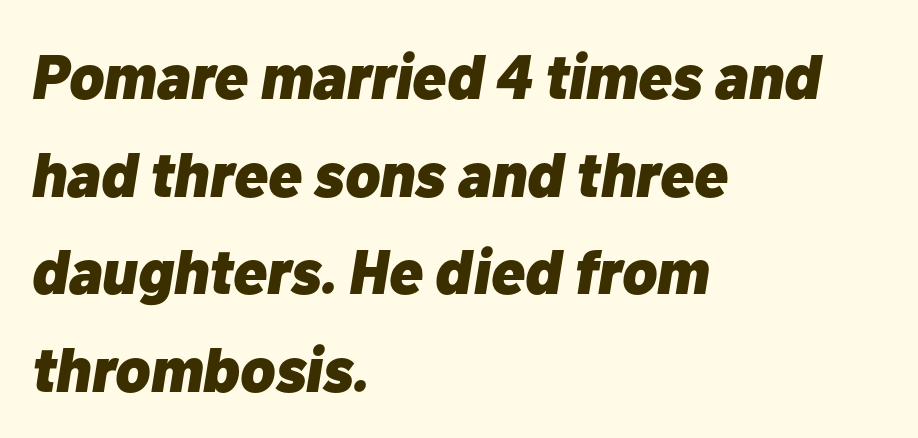
{"italic": "yes", "lean": "right", "slant_degrees": 10, "bold": "yes", "weight": "heavy", "width": "normal", "stroke_contrast": "low", "x_height": "medium", "monospaced": "no", "underline": "no", "align": "left", "line_spacing": "normal", "line_spacing_ratio": 1.55, "letter_spacing": "normal", "letter_spacing_em": 0.0, "glyph_px": 63}
